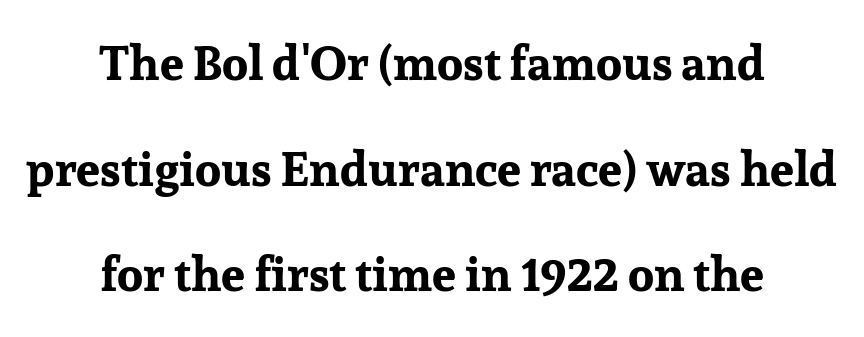
Notice the wide empty band between every row — that's loose leading. Yep, those are serifs on the letters. Reading down the block, each line starts at a different indent, mirrored at its end. A bare baseline throughout the passage. Quick note: not italic, upright. Heavy, bold letterforms.
